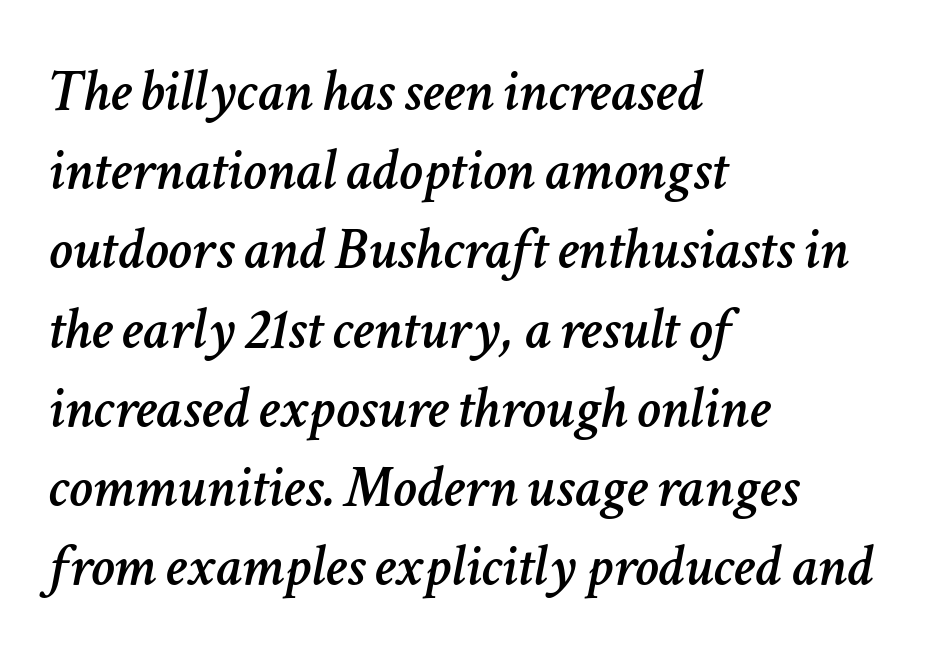
Q: Is the text italic (slanted)? A: Yes, it leans right by about 11 degrees.
Q: Is the text underlined? A: No.
Q: How is the paragraph aligned? A: Left-aligned.
Q: Is the spacing between letters normal or unusually wide? A: Normal.
Q: Is the spacing between lines tight, normal or loose? A: Normal.
Q: Width (condensed, normal, or wide)? A: Normal.
Q: Stroke contrast? A: Low.
Q: x-height? A: Medium.
Q: Monospaced? A: No.
